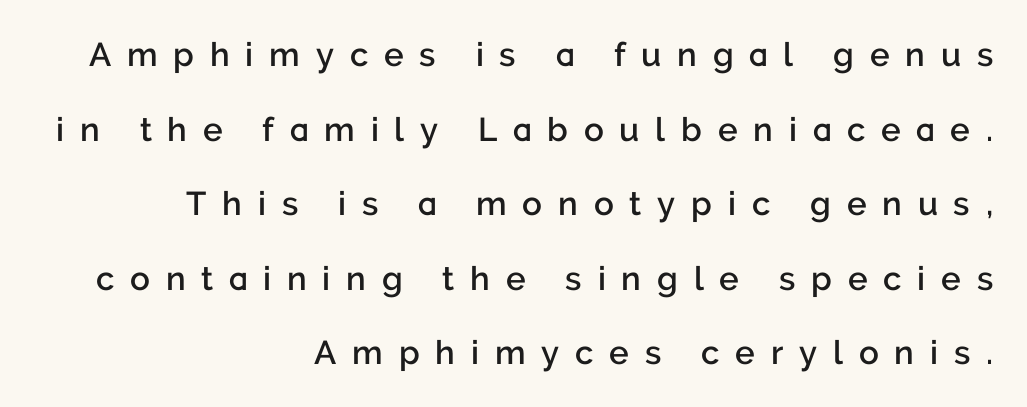
{"serif": "no", "italic": "no", "bold": "semi", "weight": "semibold", "width": "normal", "stroke_contrast": "low", "x_height": "medium", "monospaced": "no", "underline": "no", "align": "right", "line_spacing": "loose", "line_spacing_ratio": 2.26, "letter_spacing": "wide", "letter_spacing_em": 0.48, "glyph_px": 33}
